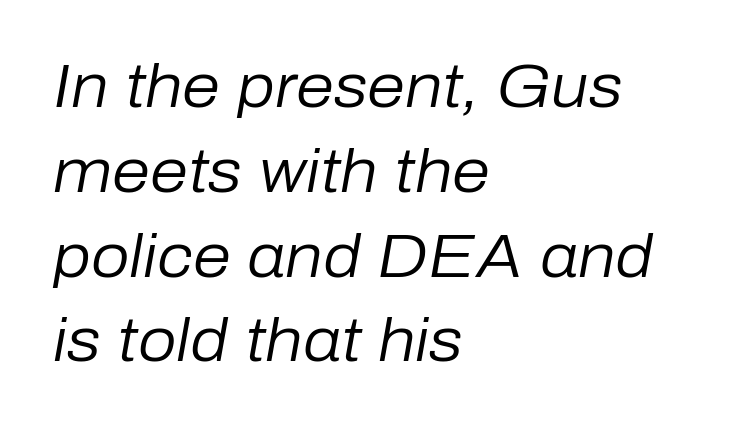
The image shows 61 px regular-weight type, italic (leaning right); set left-aligned, normal line spacing (1.39x), normal letter spacing, not underlined; low stroke contrast and a medium x-height.
